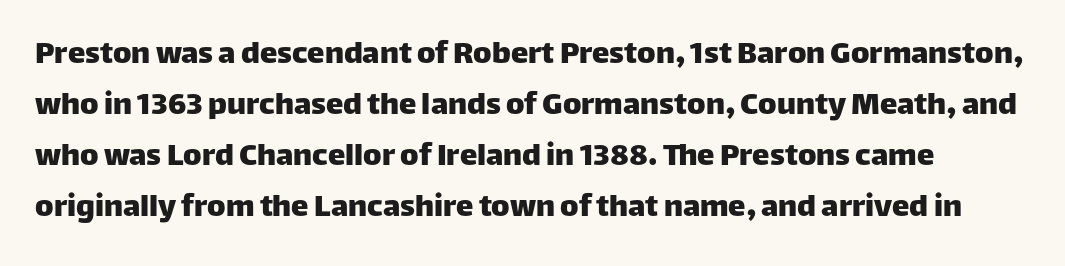
Q: Is the text italic (slanted)? A: No, it is upright.
Q: Is the typeface a serif or a sans-serif typeface? A: Sans-serif.
Q: Is the text underlined? A: No.
Q: Is the spacing between letters normal or unusually wide? A: Normal.
Q: Is the spacing between lines tight, normal or loose? A: Normal.
Q: Width (condensed, normal, or wide)? A: Normal.
Q: Stroke contrast? A: Low.
Q: x-height? A: Large.
Q: Monospaced? A: No.
